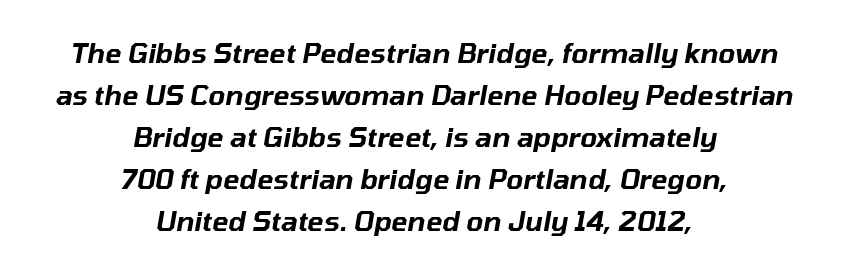
Q: Is the text italic (slanted)? A: Yes, it leans right by about 10 degrees.
Q: Is the text underlined? A: No.
Q: How is the paragraph aligned? A: Centered.
Q: Is the spacing between letters normal or unusually wide? A: Normal.
Q: Is the spacing between lines tight, normal or loose? A: Normal.
